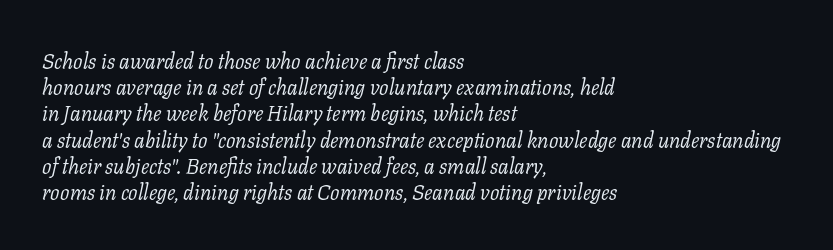
{"italic": "yes", "lean": "right", "slant_degrees": 11, "bold": "no", "underline": "no", "align": "left", "line_spacing": "normal", "line_spacing_ratio": 1.25, "letter_spacing": "normal", "letter_spacing_em": 0.0, "glyph_px": 21}
